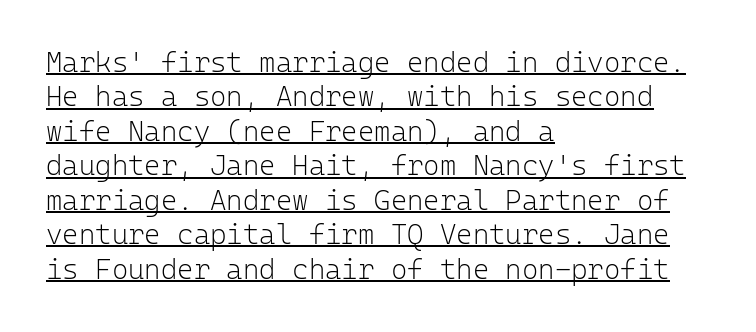
The image shows 28 px light sans-serif type, upright, monospaced; set left-aligned, line spacing 1.23x, normal letter spacing, underlined; low stroke contrast and a medium x-height.
